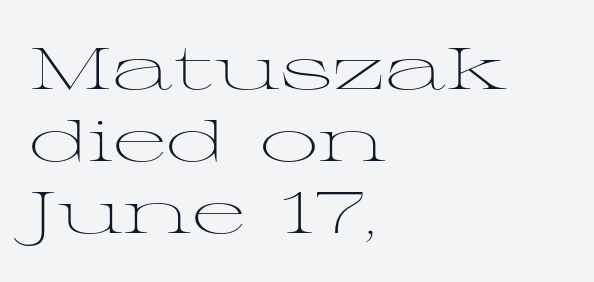
The font's upright variant was chosen for this text. The letterforms sit shoulder to shoulder at normal distance. A clean baseline with only descenders dipping below it. The rendering shows small feet on the letterforms — a serif design.
